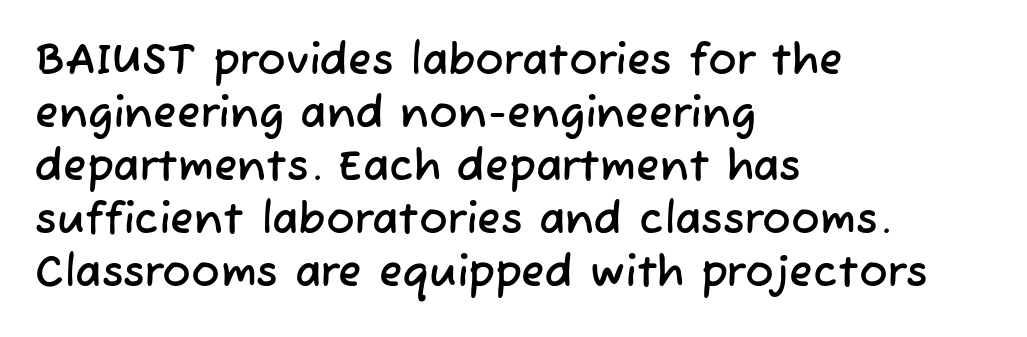
Short and long lines alike share a common starting point at left. Proportional: the letters do not fall into vertical columns. The letterforms sit shoulder to shoulder at normal distance. Each letter's strokes conclude bluntly, with no projecting serifs. The area under the type is left untouched.
